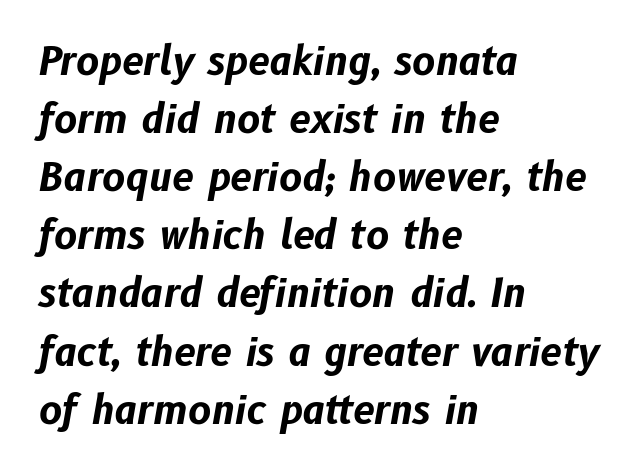
{"italic": "yes", "lean": "right", "slant_degrees": 10, "bold": "yes", "weight": "bold", "width": "normal", "stroke_contrast": "low", "x_height": "medium", "monospaced": "no", "underline": "no", "align": "left", "line_spacing": "normal", "line_spacing_ratio": 1.49, "letter_spacing": "normal", "letter_spacing_em": 0.0, "glyph_px": 39}
